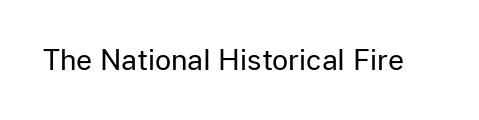
The specimen omits any rule beneath the text block's lines. Short note: letters normally spaced. Vertical strokes here are truly vertical. Note the varied advance widths — an 'i' is clearly narrower than an 'm'. The face used here is a sans, in the tradition of grotesques and geometrics.
